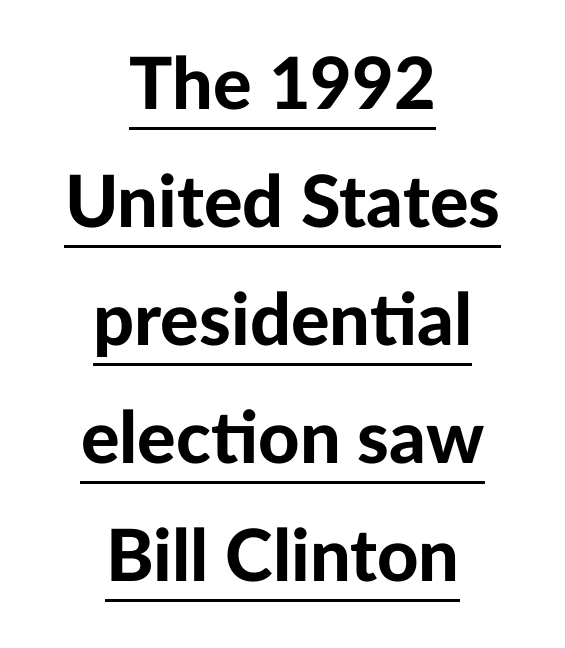
{"serif": "no", "italic": "no", "bold": "yes", "weight": "bold", "width": "normal", "stroke_contrast": "low", "x_height": "medium", "monospaced": "no", "underline": "yes", "align": "center", "line_spacing": "normal", "line_spacing_ratio": 1.64, "letter_spacing": "normal", "letter_spacing_em": 0.0, "glyph_px": 72}
